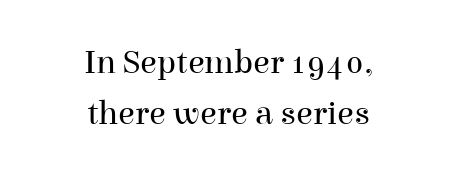
{"serif": "yes", "italic": "no", "bold": "no", "weight": "regular", "width": "normal", "stroke_contrast": "high", "x_height": "medium", "monospaced": "no", "underline": "no", "align": "center", "line_spacing": "normal", "line_spacing_ratio": 1.49, "letter_spacing": "normal", "letter_spacing_em": 0.0, "glyph_px": 34}
